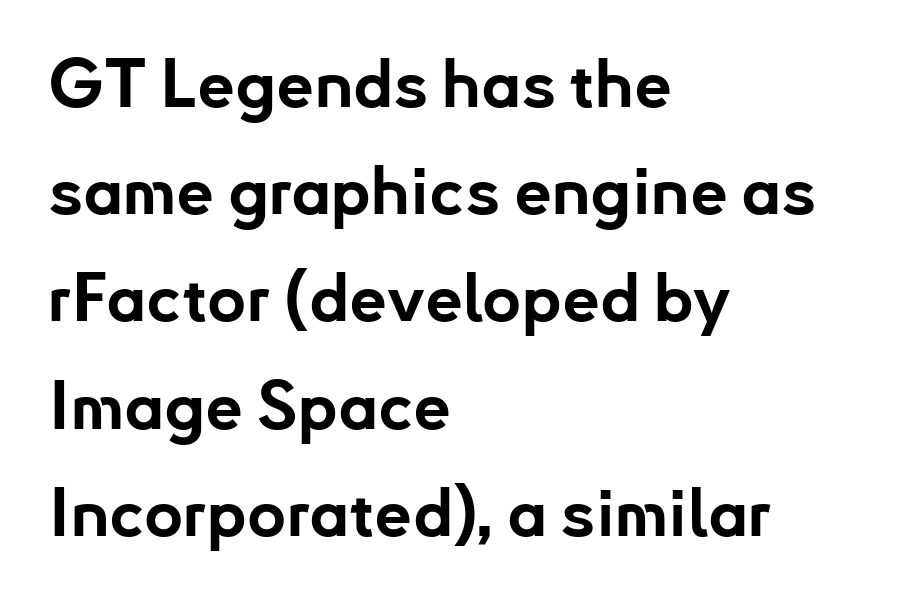
The lines are quadded left. This is roman type, the default non-slanted kind. Notice how descenders clear the ascenders below comfortably — that's standard leading. The face used here is proportionally spaced, like ordinary book or web type. Honestly, the letter spacing is just normal — you wouldn't notice it.
